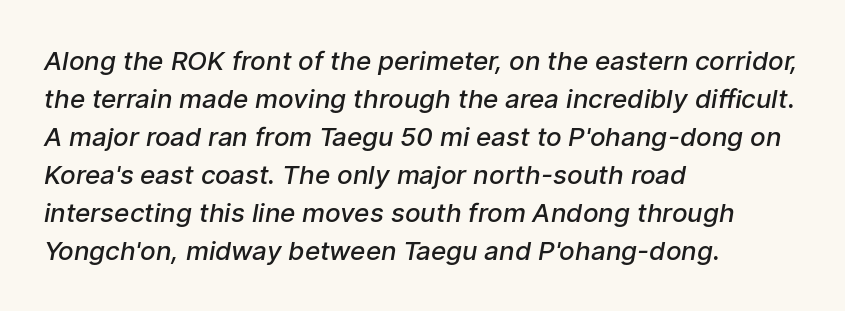
The gaps between neighbouring characters are ordinary and unremarkable. This rendering uses left alignment, leaving the right contour irregular. This rendering features lettering with no underline. The designer left line spacing at the default. Set as a demibold, roughly 600 on the weight scale.
